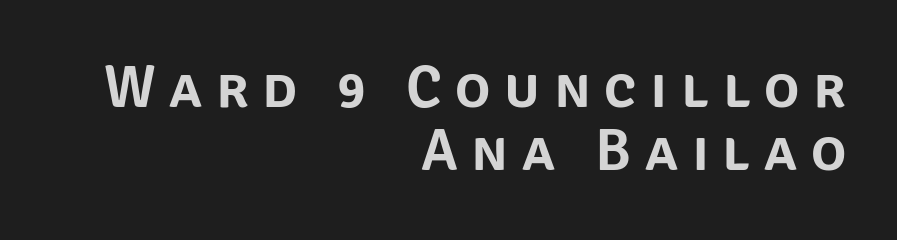
{"serif": "no", "italic": "no", "width": "normal", "stroke_contrast": "low", "x_height": "large", "monospaced": "no", "underline": "no", "align": "right", "line_spacing": "tight", "line_spacing_ratio": 1.07, "letter_spacing": "wide", "letter_spacing_em": 0.23, "glyph_px": 59}
